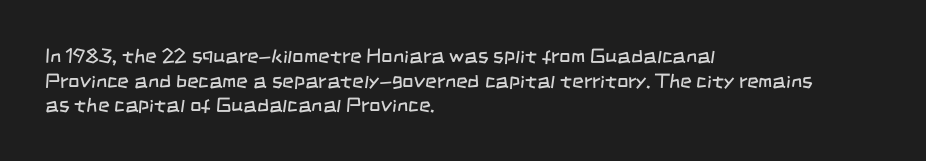
The image shows 20 px text type; set left-aligned, line spacing 1.23x, normal letter spacing, not underlined.
